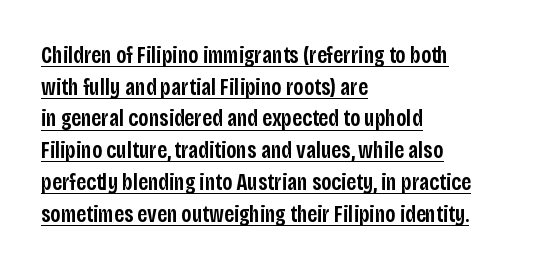
The image shows 23 px text type, upright; set left-aligned, normal line spacing (1.38x), normal letter spacing, underlined.
